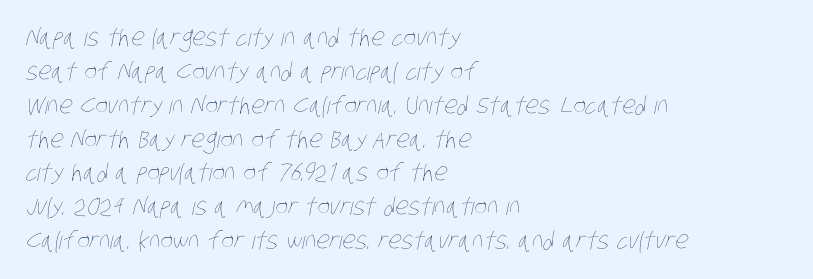
The image shows 24 px text type; set left-aligned, normal line spacing (1.41x), normal letter spacing, not underlined.
